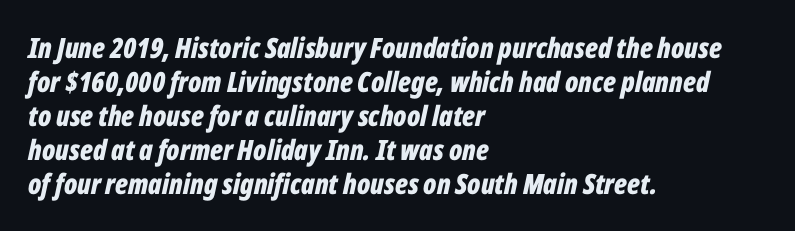
The image shows 28 px bold, condensed type, italic (leaning right); set left-aligned, line spacing 1.21x, normal letter spacing, not underlined; low stroke contrast and a medium x-height.
